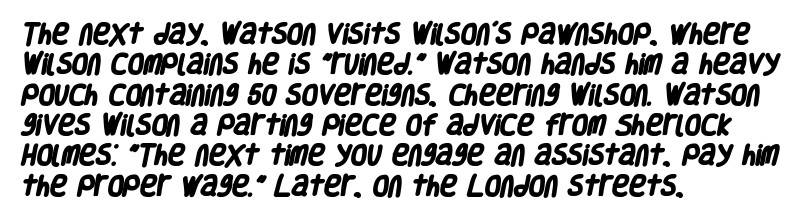
Strong, thick strokes mark this as bold type. Unmarked baselines from the first word to the last. A typesetter would call this zero additional tracking. The line-height multiplier appears to be the usual default. These lines stack with their left ends in a neat column.
